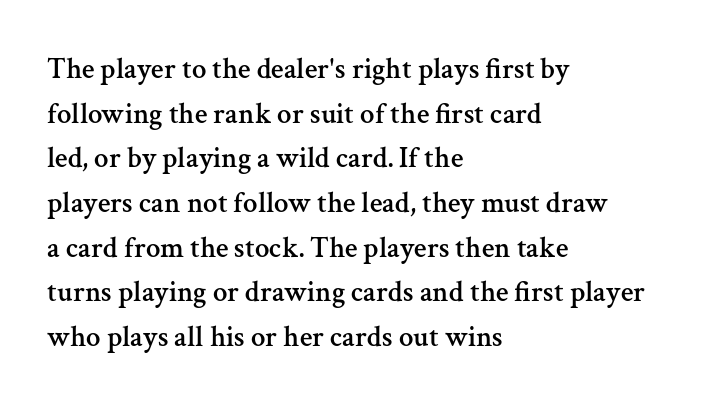
Casual observation: everything's shoved over to the left. Varying glyph widths throughout — classic text-font behaviour. Upright lettering throughout. These lines are composed in type with serifs.
